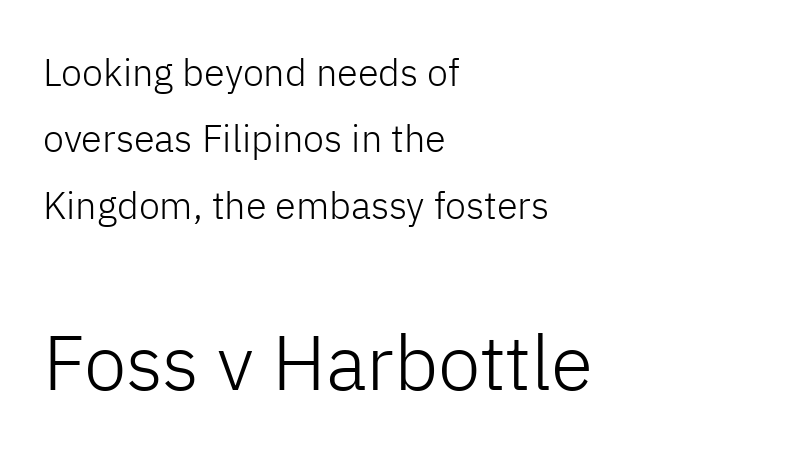
The image shows 77 px light sans-serif type, upright; set left-aligned, line spacing 1.75x, normal letter spacing, not underlined; the second (bottom) block is 2.03x larger; low stroke contrast and a medium x-height.
